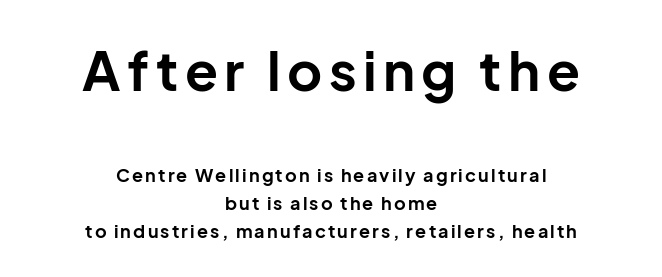
The image shows 54 px bold sans-serif type, upright; set centered, normal line spacing (1.58x), not underlined; the first (top) block is 3.0x larger; low stroke contrast and a medium x-height.
